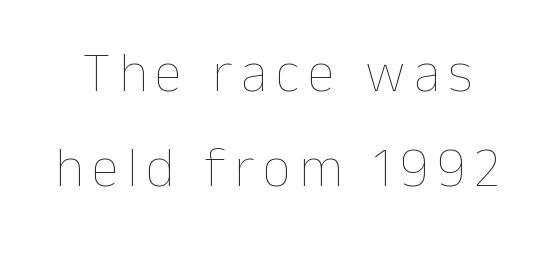
Q: Is the text bold? A: No.
Q: Is the text italic (slanted)? A: No, it is upright.
Q: Is the text underlined? A: No.
Q: Is the spacing between lines tight, normal or loose? A: Normal.
Q: Width (condensed, normal, or wide)? A: Normal.
Q: Stroke contrast? A: Low.
Q: x-height? A: Medium.
Q: Monospaced? A: No.
